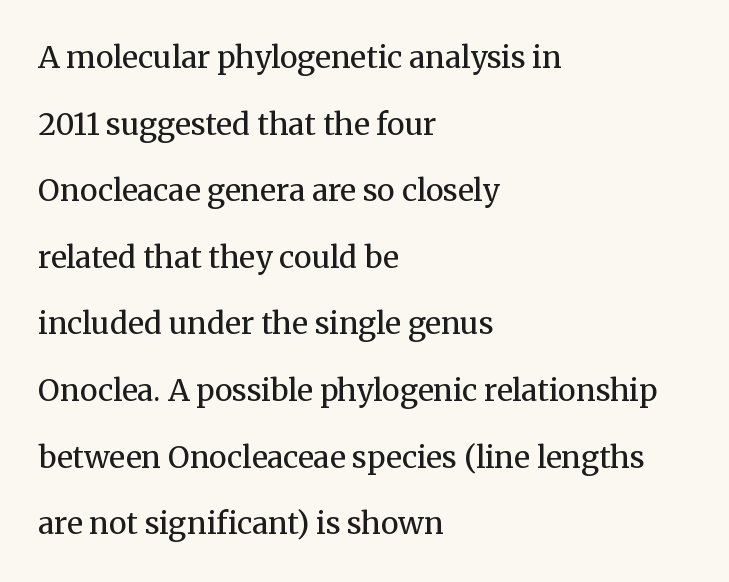
Q: Is the text bold? A: No.
Q: Is the text italic (slanted)? A: No, it is upright.
Q: Is the typeface a serif or a sans-serif typeface? A: Serif.
Q: Is the text underlined? A: No.
Q: How is the paragraph aligned? A: Left-aligned.
Q: Is the spacing between letters normal or unusually wide? A: Normal.
Q: Is the spacing between lines tight, normal or loose? A: Loose.
Q: Width (condensed, normal, or wide)? A: Normal.
Q: Stroke contrast? A: Medium.
Q: x-height? A: Medium.
Q: Monospaced? A: No.
